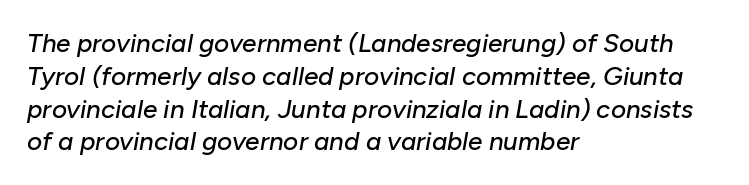
{"italic": "yes", "lean": "right", "slant_degrees": 10, "underline": "no", "align": "left", "line_spacing": "normal", "line_spacing_ratio": 1.26, "letter_spacing": "normal", "letter_spacing_em": 0.0, "glyph_px": 26}
